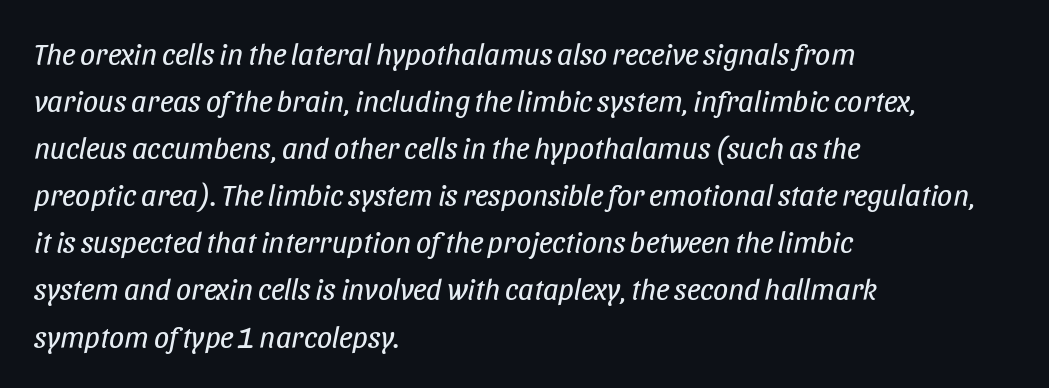
Q: Is the text bold? A: No.
Q: Is the text italic (slanted)? A: Yes, it leans right by about 11 degrees.
Q: Is the text underlined? A: No.
Q: How is the paragraph aligned? A: Left-aligned.
Q: Is the spacing between letters normal or unusually wide? A: Normal.
Q: Is the spacing between lines tight, normal or loose? A: Normal.
Q: Width (condensed, normal, or wide)? A: Condensed.
Q: Stroke contrast? A: Low.
Q: x-height? A: Large.
Q: Monospaced? A: No.
